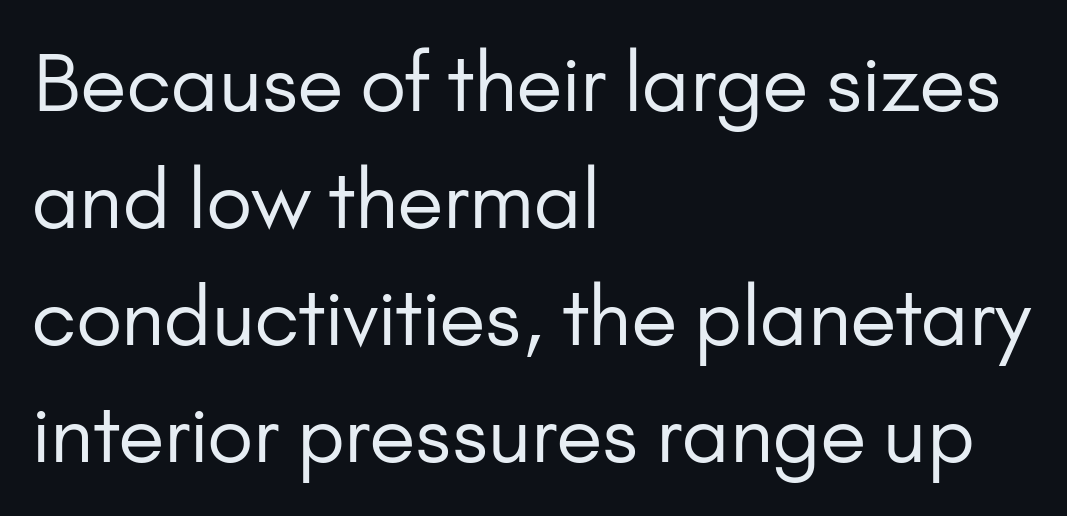
{"serif": "no", "italic": "no", "bold": "no", "weight": "regular", "width": "normal", "stroke_contrast": "low", "x_height": "small", "monospaced": "no", "underline": "no", "align": "left", "line_spacing": "normal", "line_spacing_ratio": 1.48, "letter_spacing": "normal", "letter_spacing_em": 0.0, "glyph_px": 79}
